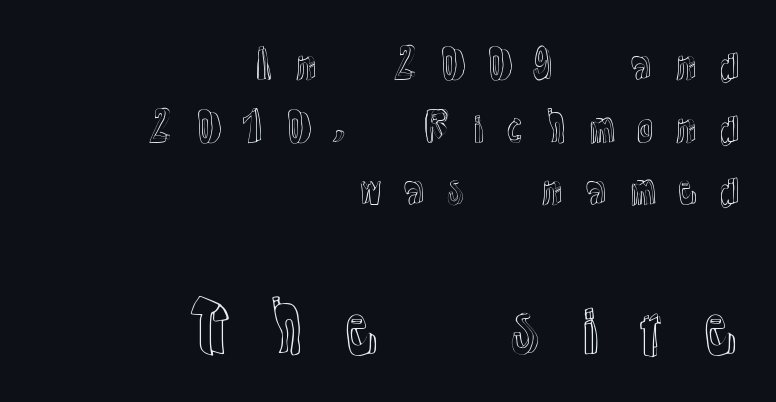
{"italic": "no", "width": "normal", "x_height": "medium", "monospaced": "no", "underline": "no", "align": "right", "line_spacing": "normal", "line_spacing_ratio": 1.65, "letter_spacing": "wide", "letter_spacing_em": 0.44, "larger_block": "second", "size_ratio": 1.74, "glyph_px": 66}
